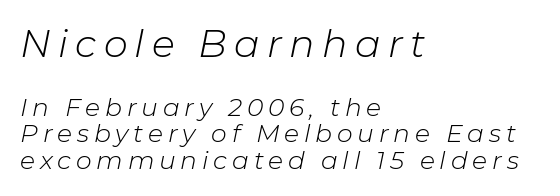
{"italic": "yes", "lean": "right", "slant_degrees": 11, "bold": "no", "weight": "light", "width": "normal", "stroke_contrast": "low", "x_height": "medium", "monospaced": "no", "underline": "no", "align": "left", "line_spacing": "tight", "line_spacing_ratio": 1.06, "larger_block": "first", "size_ratio": 1.52, "glyph_px": 38}
